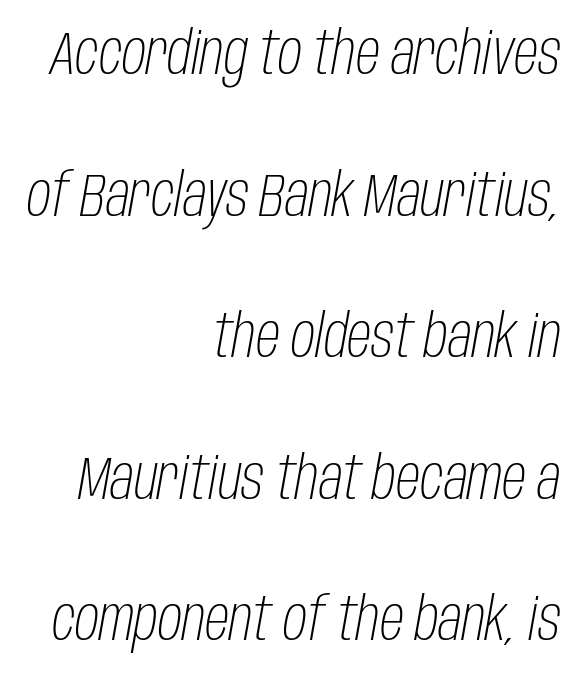
{"italic": "yes", "lean": "right", "slant_degrees": 10, "bold": "no", "weight": "light", "width": "condensed", "stroke_contrast": "low", "x_height": "large", "monospaced": "no", "underline": "no", "align": "right", "line_spacing": "loose", "line_spacing_ratio": 2.36, "letter_spacing": "normal", "letter_spacing_em": 0.0, "glyph_px": 60}
